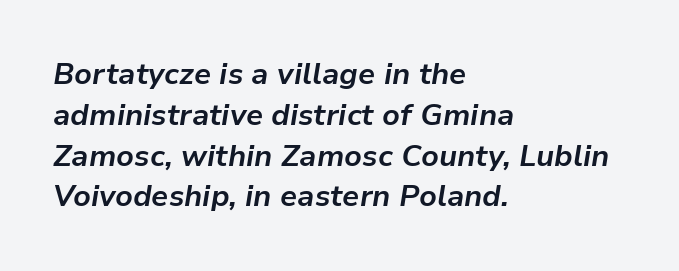
Nobody drew a line under any word here. Caption: multi-line text, flush left, ragged right. Varying glyph widths throughout — classic text-font behaviour. Horizontal bands of white between lines are of average thickness. Notice how thick the strokes are: this is what a full bold looks like.
